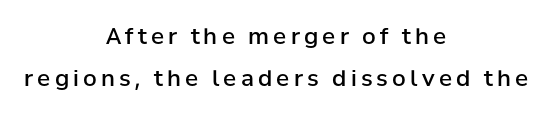
{"italic": "no", "bold": "semi", "underline": "no", "align": "center", "line_spacing": "loose", "line_spacing_ratio": 1.91, "glyph_px": 22}
